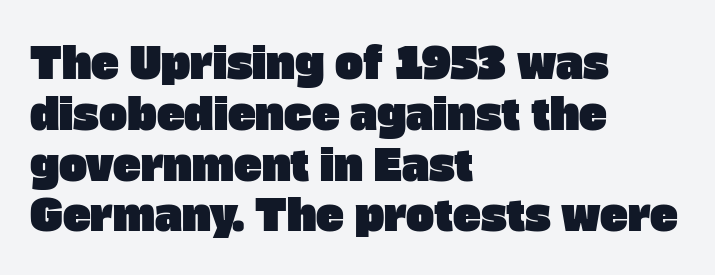
Q: Is the typeface a serif or a sans-serif typeface? A: Sans-serif.
Q: Is the text underlined? A: No.
Q: How is the paragraph aligned? A: Left-aligned.
Q: Is the spacing between letters normal or unusually wide? A: Normal.
Q: Width (condensed, normal, or wide)? A: Normal.
Q: Stroke contrast? A: Low.
Q: x-height? A: Large.
Q: Monospaced? A: No.
